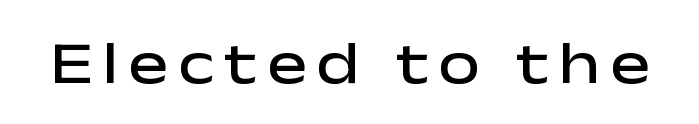
The image shows 60 px semibold, wide sans-serif type, upright; set not underlined; low stroke contrast and a medium x-height.
